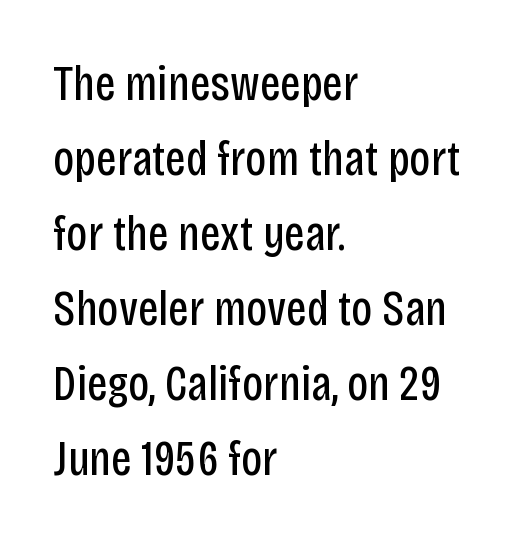
{"serif": "no", "italic": "no", "bold": "no", "weight": "regular", "width": "condensed", "stroke_contrast": "low", "x_height": "large", "monospaced": "no", "underline": "no", "align": "left", "line_spacing": "normal", "line_spacing_ratio": 1.5, "letter_spacing": "normal", "letter_spacing_em": 0.0, "glyph_px": 50}
